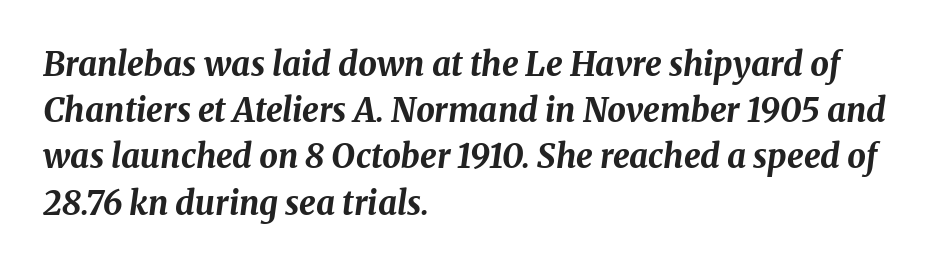
The setting favours the left margin, as ordinary paragraphs usually do. Normally led — the rows are evenly, conventionally spaced. The passage shown leans; its letterforms are oblique. The tracking reads as untouched default to a designer's eye. Looks like regular typesetting: each glyph gets only the width it needs. Any mark beneath the type? The region is blank.
